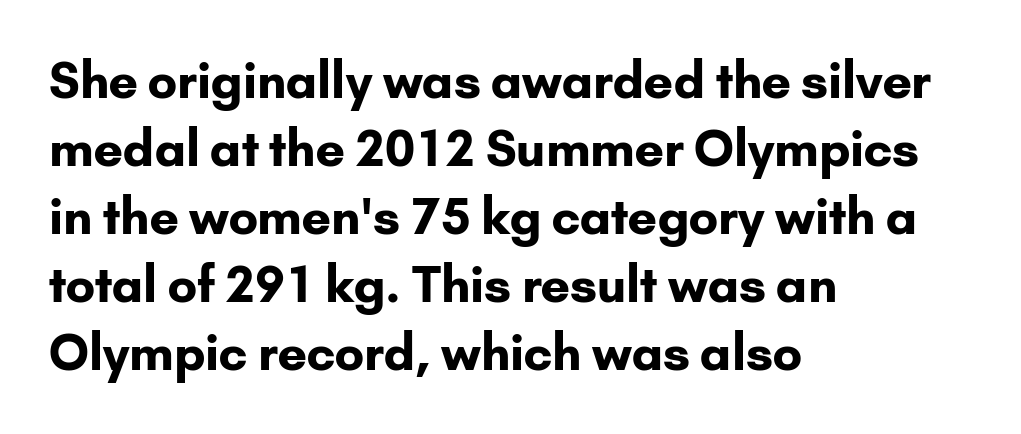
Classification — sans serif. The block of text has a typical density, with ordinary space between rows. Notice how the passage keeps a crisp vertical edge on the left only. Letter spacing: default. The glyphs are unaccompanied by any horizontal stroke below them.
